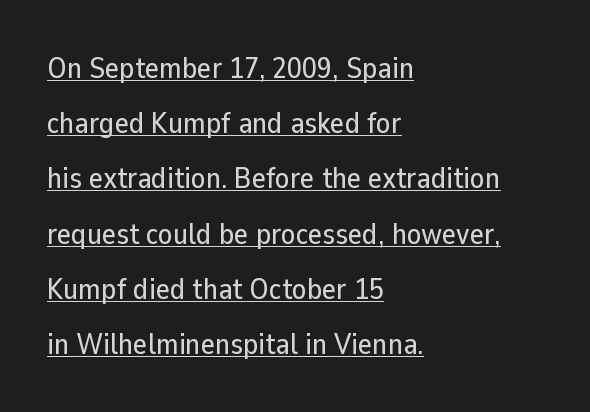
Q: Is the text italic (slanted)? A: No, it is upright.
Q: Is the typeface a serif or a sans-serif typeface? A: Sans-serif.
Q: Is the text underlined? A: Yes.
Q: How is the paragraph aligned? A: Left-aligned.
Q: Is the spacing between letters normal or unusually wide? A: Normal.
Q: Width (condensed, normal, or wide)? A: Normal.
Q: Stroke contrast? A: Low.
Q: x-height? A: Medium.
Q: Monospaced? A: No.
